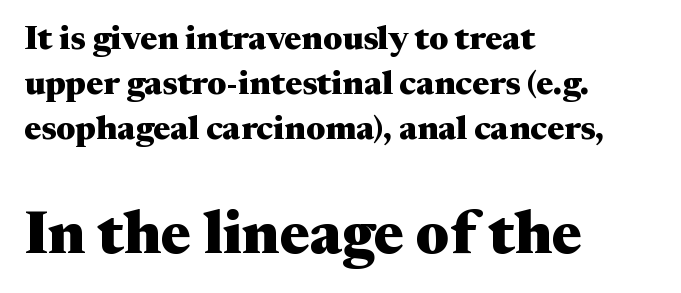
{"serif": "yes", "italic": "no", "bold": "yes", "weight": "heavy", "width": "wide", "stroke_contrast": "medium", "x_height": "medium", "monospaced": "no", "underline": "no", "align": "left", "line_spacing": "normal", "line_spacing_ratio": 1.33, "letter_spacing": "normal", "letter_spacing_em": 0.0, "larger_block": "second", "size_ratio": 1.76, "glyph_px": 60}
